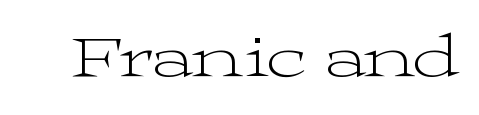
Q: Is the text bold? A: No.
Q: Is the text italic (slanted)? A: No, it is upright.
Q: Is the typeface a serif or a sans-serif typeface? A: Serif.
Q: Is the text underlined? A: No.
Q: Is the spacing between letters normal or unusually wide? A: Normal.
Q: Width (condensed, normal, or wide)? A: Wide.
Q: Stroke contrast? A: Medium.
Q: x-height? A: Medium.
Q: Monospaced? A: No.
